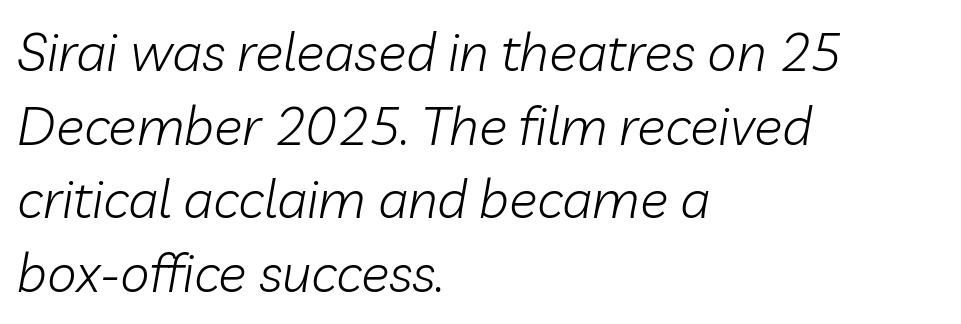
Q: Is the text bold? A: No.
Q: Is the text italic (slanted)? A: Yes, it leans right by about 10 degrees.
Q: Is the text underlined? A: No.
Q: How is the paragraph aligned? A: Left-aligned.
Q: Is the spacing between letters normal or unusually wide? A: Normal.
Q: Is the spacing between lines tight, normal or loose? A: Normal.
Q: Width (condensed, normal, or wide)? A: Normal.
Q: Stroke contrast? A: Low.
Q: x-height? A: Medium.
Q: Monospaced? A: No.
